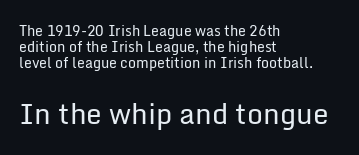
{"serif": "no", "italic": "no", "bold": "no", "weight": "regular", "width": "normal", "stroke_contrast": "low", "x_height": "medium", "monospaced": "no", "underline": "no", "align": "left", "line_spacing": "tight", "line_spacing_ratio": 1.15, "letter_spacing": "normal", "letter_spacing_em": 0.0, "larger_block": "second", "size_ratio": 2.0, "glyph_px": 28}
